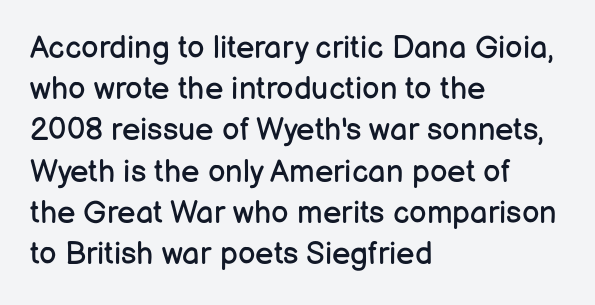
Q: Is the text bold? A: No.
Q: Is the text italic (slanted)? A: No, it is upright.
Q: Is the typeface a serif or a sans-serif typeface? A: Sans-serif.
Q: Is the text underlined? A: No.
Q: How is the paragraph aligned? A: Left-aligned.
Q: Is the spacing between letters normal or unusually wide? A: Normal.
Q: Is the spacing between lines tight, normal or loose? A: Normal.
Q: Width (condensed, normal, or wide)? A: Normal.
Q: Stroke contrast? A: Low.
Q: x-height? A: Medium.
Q: Monospaced? A: No.
